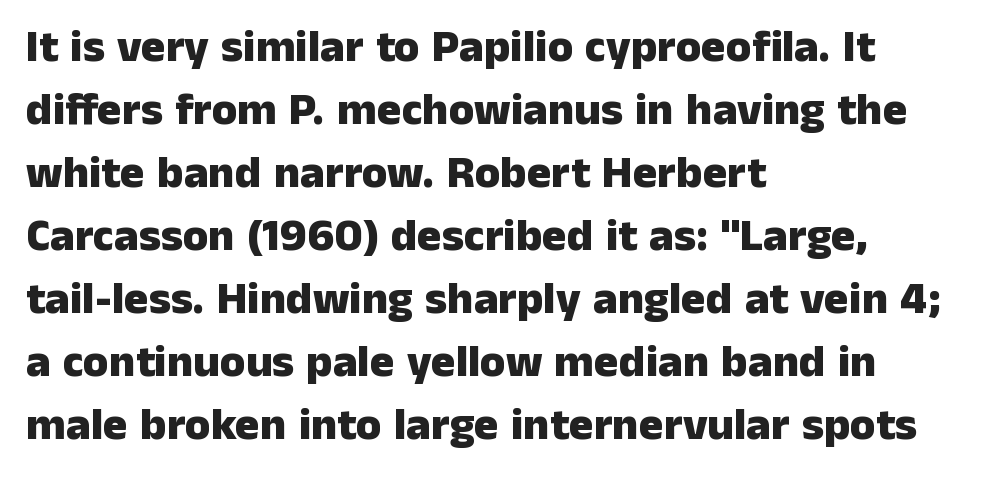
Q: Is the text bold? A: Yes.
Q: Is the text italic (slanted)? A: No, it is upright.
Q: Is the typeface a serif or a sans-serif typeface? A: Sans-serif.
Q: Is the text underlined? A: No.
Q: How is the paragraph aligned? A: Left-aligned.
Q: Is the spacing between letters normal or unusually wide? A: Normal.
Q: Is the spacing between lines tight, normal or loose? A: Normal.
Q: Width (condensed, normal, or wide)? A: Normal.
Q: Stroke contrast? A: Low.
Q: x-height? A: Medium.
Q: Monospaced? A: No.
